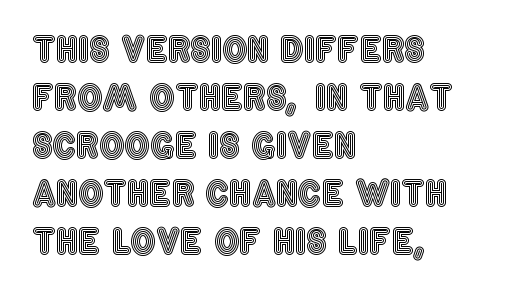
Q: Is the text italic (slanted)? A: No, it is upright.
Q: Is the text underlined? A: No.
Q: How is the paragraph aligned? A: Left-aligned.
Q: Is the spacing between letters normal or unusually wide? A: Normal.
Q: Is the spacing between lines tight, normal or loose? A: Normal.
Q: Width (condensed, normal, or wide)? A: Condensed.
Q: x-height? A: Large.
Q: Monospaced? A: No.
